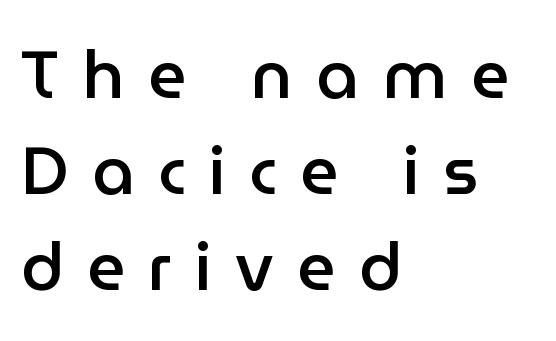
{"serif": "no", "italic": "no", "bold": "semi", "weight": "semibold", "width": "normal", "stroke_contrast": "low", "x_height": "medium", "monospaced": "no", "underline": "no", "align": "left", "line_spacing": "normal", "line_spacing_ratio": 1.43, "letter_spacing": "wide", "letter_spacing_em": 0.35, "glyph_px": 67}
